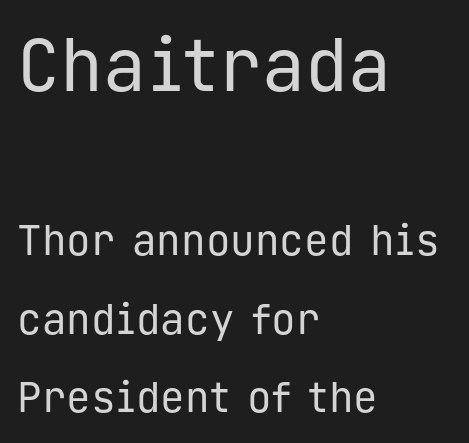
{"serif": "no", "italic": "no", "bold": "no", "weight": "regular", "width": "normal", "stroke_contrast": "low", "x_height": "medium", "monospaced": "yes", "underline": "no", "align": "left", "line_spacing": "loose", "line_spacing_ratio": 1.92, "letter_spacing": "normal", "letter_spacing_em": 0.0, "larger_block": "first", "size_ratio": 1.76, "glyph_px": 72}
